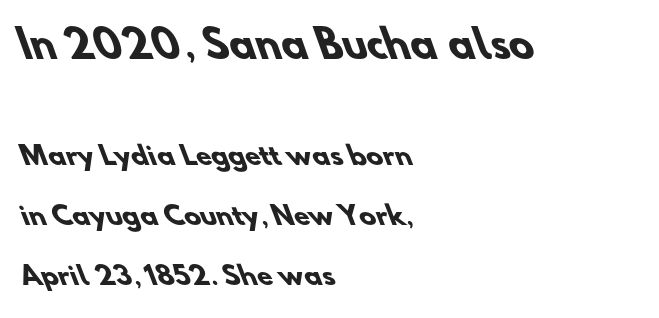
Q: Is the text bold? A: Yes.
Q: Is the typeface a serif or a sans-serif typeface? A: Sans-serif.
Q: Is the text underlined? A: No.
Q: How is the paragraph aligned? A: Left-aligned.
Q: Is the spacing between letters normal or unusually wide? A: Normal.
Q: Is the spacing between lines tight, normal or loose? A: Loose.
Q: Which block of text is set in a larger size, the first (top) or the second (bottom)? A: The first (top) one.
Q: Width (condensed, normal, or wide)? A: Normal.
Q: Stroke contrast? A: Low.
Q: x-height? A: Small.
Q: Monospaced? A: No.
